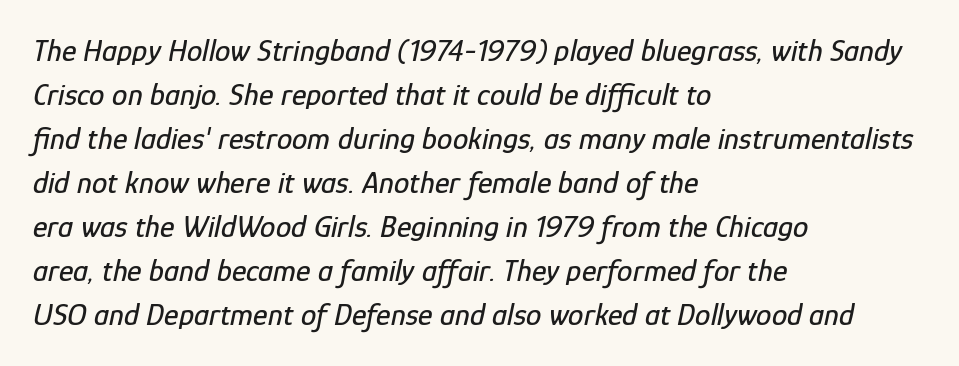
{"italic": "yes", "lean": "right", "slant_degrees": 12, "width": "condensed", "stroke_contrast": "low", "x_height": "medium", "monospaced": "no", "underline": "no", "align": "left", "line_spacing": "normal", "line_spacing_ratio": 1.42, "letter_spacing": "normal", "letter_spacing_em": 0.0, "glyph_px": 31}
